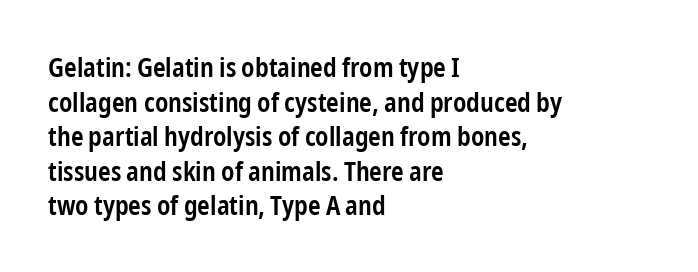
Q: Is the text bold? A: Semi-bold.
Q: Is the text italic (slanted)? A: No, it is upright.
Q: Is the text underlined? A: No.
Q: How is the paragraph aligned? A: Left-aligned.
Q: Is the spacing between letters normal or unusually wide? A: Normal.
Q: Is the spacing between lines tight, normal or loose? A: Normal.
